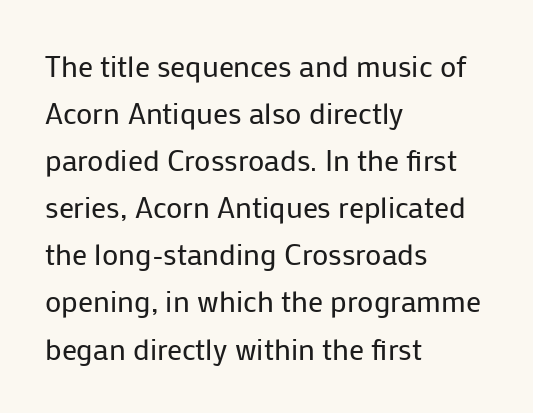
The image shows 30 px regular-weight sans-serif type, upright; set left-aligned, normal line spacing (1.57x), normal letter spacing, not underlined; low stroke contrast and a medium x-height.
